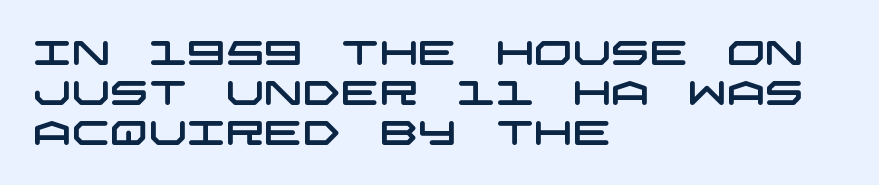
The image shows 34 px wide sans-serif type; set left-aligned, line spacing 1.17x, normal letter spacing, not underlined; low stroke contrast and a large x-height.
